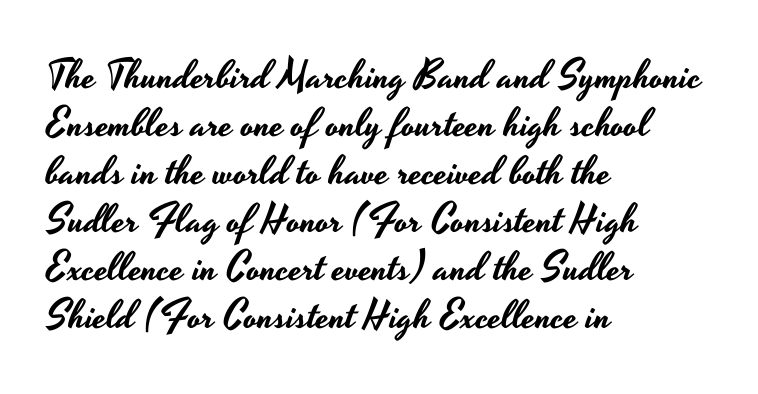
The image shows 40 px wide sans-serif type; set left-aligned, line spacing 1.2x, normal letter spacing, not underlined; low stroke contrast and a small x-height.
